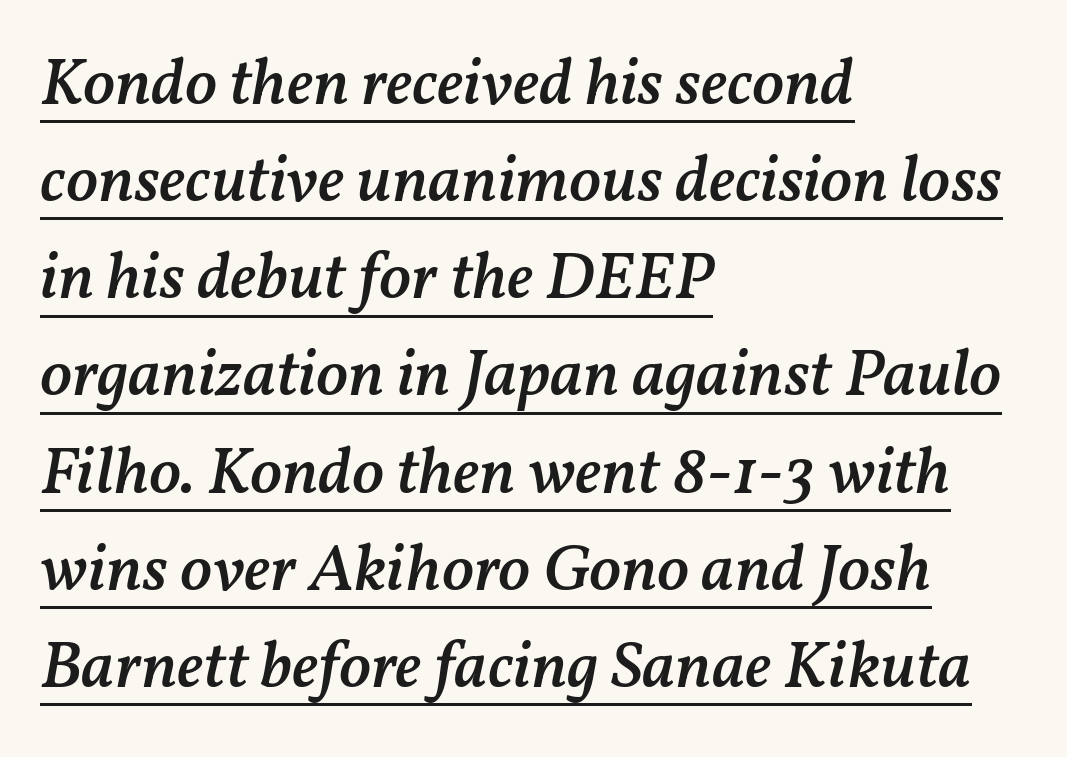
Q: Is the text bold? A: Semi-bold.
Q: Is the text italic (slanted)? A: Yes, it leans right by about 11 degrees.
Q: Is the text underlined? A: Yes.
Q: How is the paragraph aligned? A: Left-aligned.
Q: Is the spacing between letters normal or unusually wide? A: Normal.
Q: Is the spacing between lines tight, normal or loose? A: Normal.
Q: Width (condensed, normal, or wide)? A: Normal.
Q: Stroke contrast? A: Medium.
Q: x-height? A: Medium.
Q: Monospaced? A: No.
